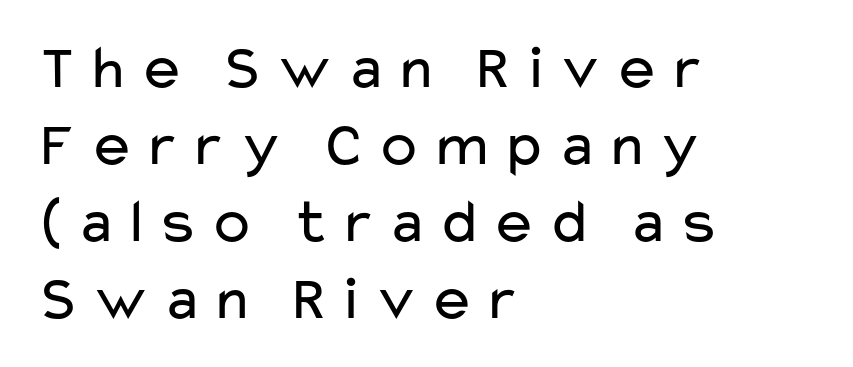
The face used here is a sans, in the tradition of grotesques and geometrics. The setting favours the left margin, as ordinary paragraphs usually do. The letters look calm and open, with moderate or lighter stems. Any mark beneath the type? The region is blank. Here the designer chose a conventional face with non-uniform glyph widths.
